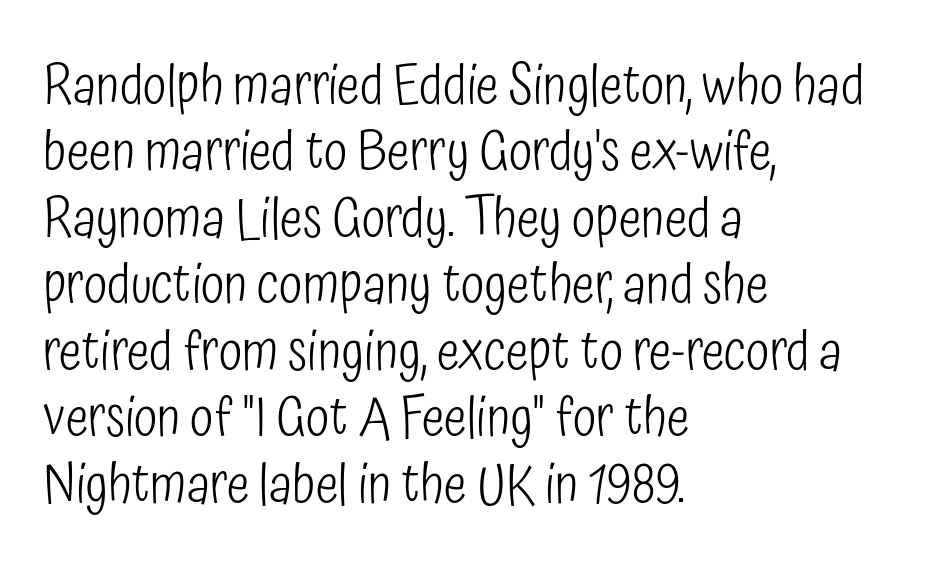
The image shows 54 px light, condensed sans-serif type, upright; set left-aligned, line spacing 1.23x, normal letter spacing, not underlined; low stroke contrast and a medium x-height.
